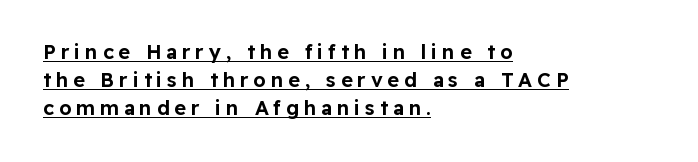
The image shows 20 px text type, upright; set left-aligned, normal line spacing (1.4x), unusually wide letter spacing (+0.24 em), underlined.
